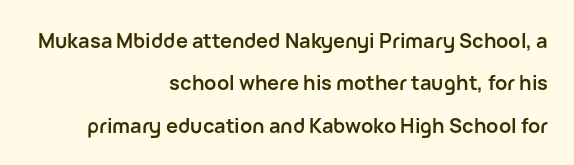
{"italic": "no", "bold": "yes", "underline": "no", "align": "right", "line_spacing": "loose", "line_spacing_ratio": 2.12, "letter_spacing": "normal", "letter_spacing_em": 0.0, "glyph_px": 20}
